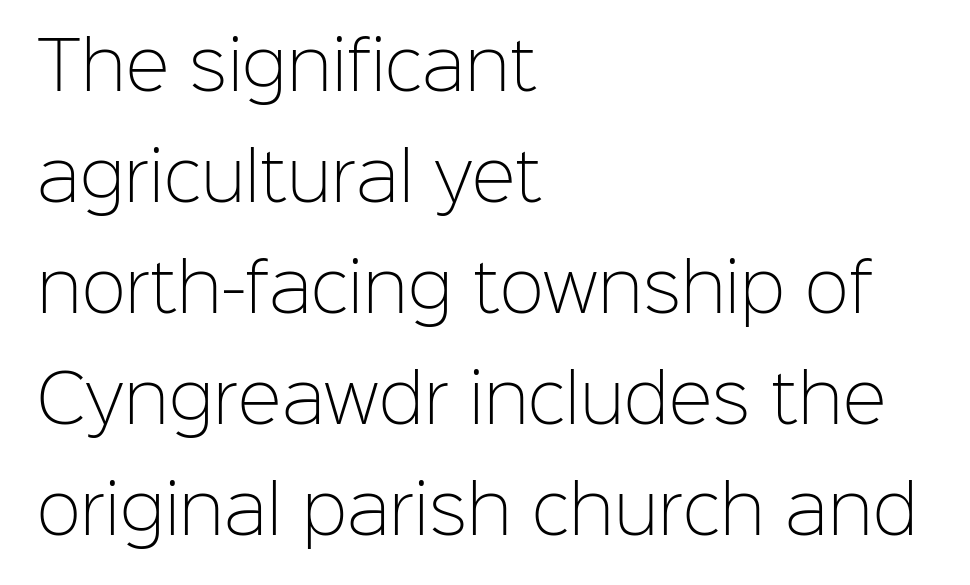
Q: Is the text bold? A: No.
Q: Is the text italic (slanted)? A: No, it is upright.
Q: Is the typeface a serif or a sans-serif typeface? A: Sans-serif.
Q: Is the text underlined? A: No.
Q: How is the paragraph aligned? A: Left-aligned.
Q: Is the spacing between letters normal or unusually wide? A: Normal.
Q: Is the spacing between lines tight, normal or loose? A: Normal.
Q: Width (condensed, normal, or wide)? A: Normal.
Q: Stroke contrast? A: Low.
Q: x-height? A: Medium.
Q: Monospaced? A: No.
